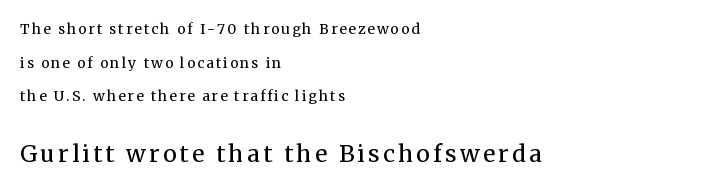
The image shows 23 px text type, upright; set left-aligned, loose line spacing (2.4x), not underlined; the second (bottom) block is 1.64x larger.
